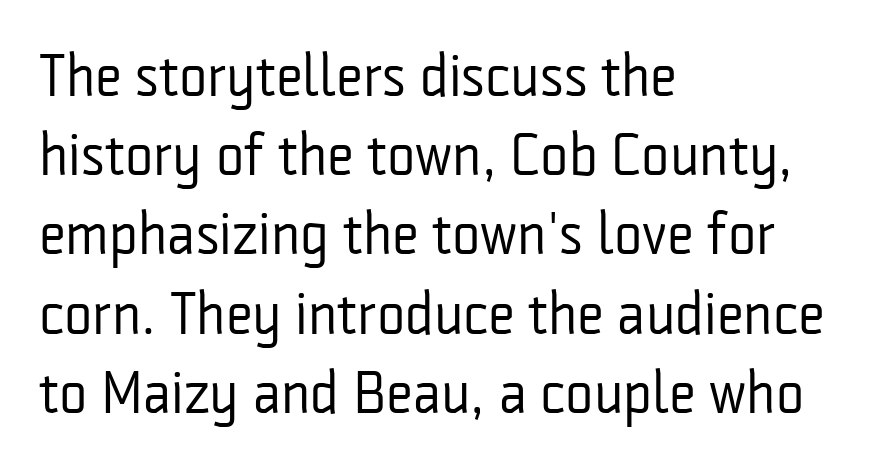
Q: Is the text bold? A: No.
Q: Is the text italic (slanted)? A: No, it is upright.
Q: Is the typeface a serif or a sans-serif typeface? A: Sans-serif.
Q: Is the text underlined? A: No.
Q: How is the paragraph aligned? A: Left-aligned.
Q: Is the spacing between letters normal or unusually wide? A: Normal.
Q: Is the spacing between lines tight, normal or loose? A: Normal.
Q: Width (condensed, normal, or wide)? A: Condensed.
Q: Stroke contrast? A: Low.
Q: x-height? A: Medium.
Q: Monospaced? A: No.
